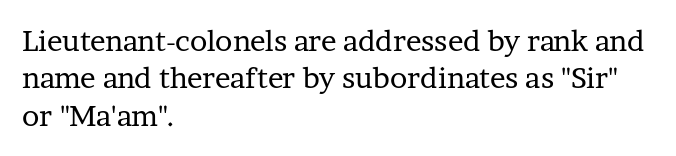
{"serif": "yes", "italic": "no", "bold": "no", "weight": "regular", "width": "normal", "stroke_contrast": "low", "x_height": "medium", "monospaced": "no", "underline": "no", "align": "left", "line_spacing": "normal", "line_spacing_ratio": 1.29, "letter_spacing": "normal", "letter_spacing_em": 0.0, "glyph_px": 29}
